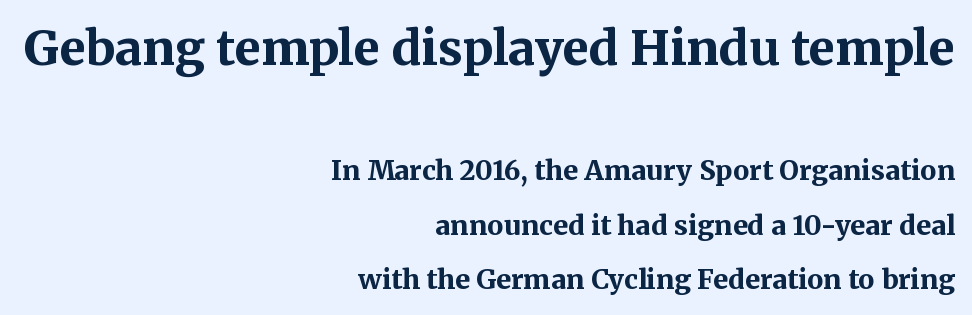
{"serif": "yes", "italic": "no", "bold": "yes", "weight": "bold", "width": "normal", "stroke_contrast": "medium", "x_height": "medium", "monospaced": "no", "underline": "no", "align": "right", "line_spacing": "loose", "line_spacing_ratio": 2.03, "letter_spacing": "normal", "letter_spacing_em": 0.0, "larger_block": "first", "size_ratio": 1.78, "glyph_px": 48}
